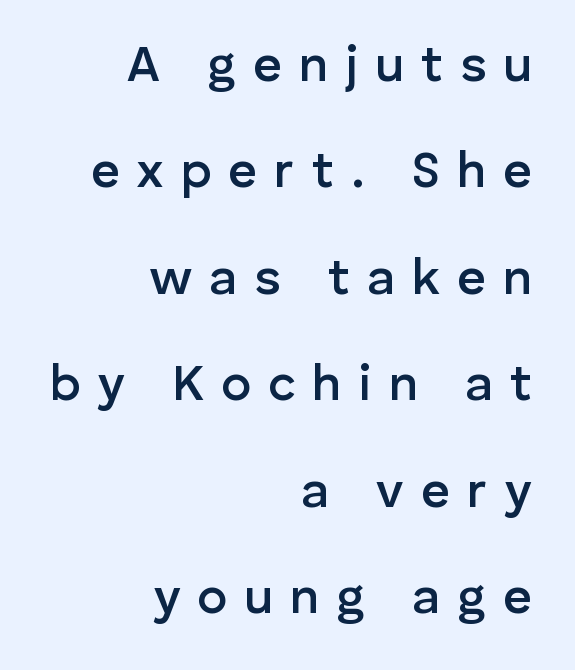
{"serif": "no", "italic": "no", "bold": "semi", "weight": "semibold", "width": "normal", "stroke_contrast": "low", "x_height": "medium", "monospaced": "no", "underline": "no", "align": "right", "line_spacing": "loose", "line_spacing_ratio": 2.13, "letter_spacing": "wide", "letter_spacing_em": 0.34, "glyph_px": 50}
